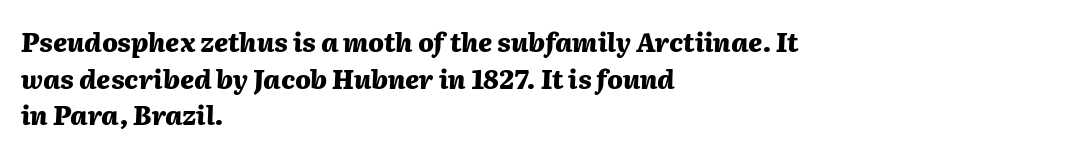
Q: Is the text bold? A: Yes.
Q: Is the text italic (slanted)? A: Yes, it leans right by about 2 degrees.
Q: Is the text underlined? A: No.
Q: How is the paragraph aligned? A: Left-aligned.
Q: Is the spacing between letters normal or unusually wide? A: Normal.
Q: Is the spacing between lines tight, normal or loose? A: Normal.
